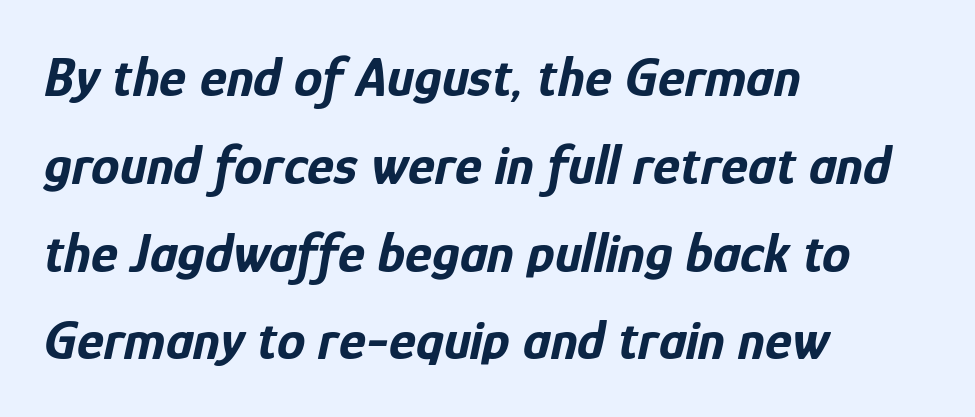
{"italic": "yes", "lean": "right", "slant_degrees": 12, "bold": "yes", "weight": "bold", "width": "condensed", "stroke_contrast": "low", "x_height": "medium", "monospaced": "no", "underline": "no", "align": "left", "line_spacing": "normal", "line_spacing_ratio": 1.54, "letter_spacing": "normal", "letter_spacing_em": 0.0, "glyph_px": 57}
